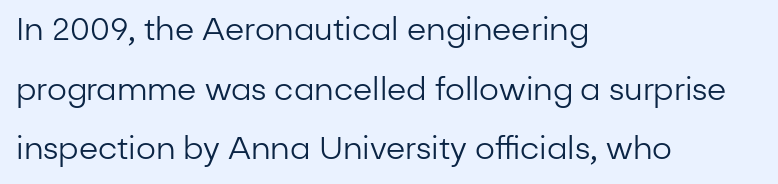
The image shows 31 px regular-weight sans-serif type, upright; set left-aligned, loose line spacing (1.92x), normal letter spacing, not underlined; low stroke contrast and a medium x-height.
